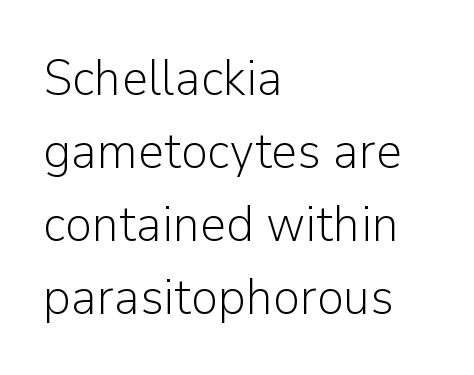
Q: Is the text bold? A: No.
Q: Is the text italic (slanted)? A: No, it is upright.
Q: Is the typeface a serif or a sans-serif typeface? A: Sans-serif.
Q: Is the text underlined? A: No.
Q: How is the paragraph aligned? A: Left-aligned.
Q: Is the spacing between letters normal or unusually wide? A: Normal.
Q: Is the spacing between lines tight, normal or loose? A: Normal.
Q: Width (condensed, normal, or wide)? A: Normal.
Q: Stroke contrast? A: Low.
Q: x-height? A: Medium.
Q: Monospaced? A: No.
